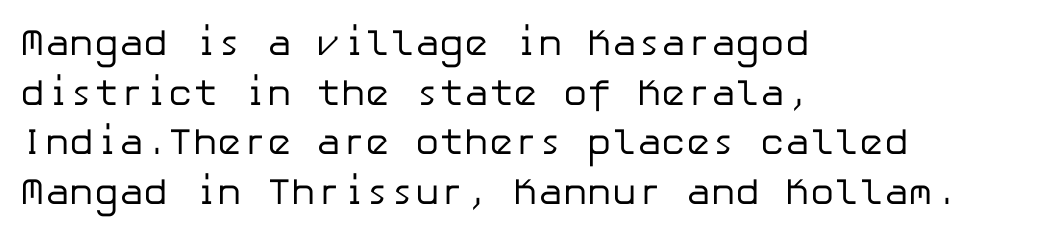
The text block is weighted toward the left margin, trailing off unevenly rightward. I'd call this a sans setting — the letters go barefoot. No chunkiness to these letters — they're not bold. Quick note: interline space is typical.
